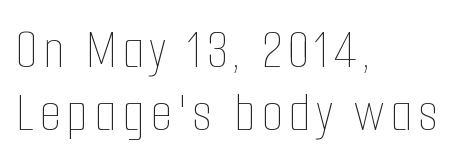
{"italic": "no", "bold": "no", "weight": "thin", "width": "condensed", "stroke_contrast": "low", "x_height": "medium", "monospaced": "no", "underline": "no", "align": "left", "line_spacing": "tight", "line_spacing_ratio": 1.12, "glyph_px": 56}
